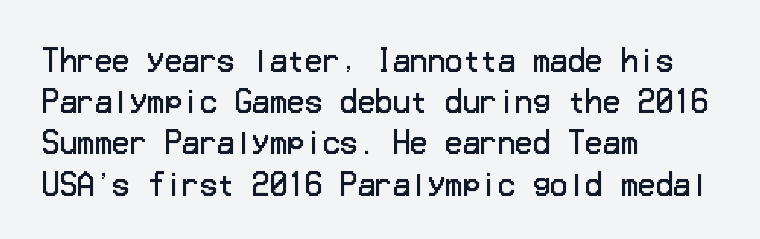
The image shows 29 px regular-weight sans-serif type, upright; set left-aligned, normal line spacing (1.42x), normal letter spacing, not underlined; low stroke contrast and a medium x-height.
